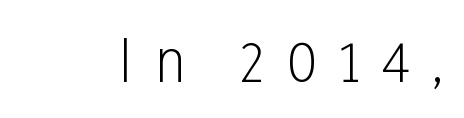
The image shows 57 px light, condensed sans-serif type, upright; set unusually wide letter spacing (+0.37 em), not underlined; low stroke contrast and a medium x-height.
